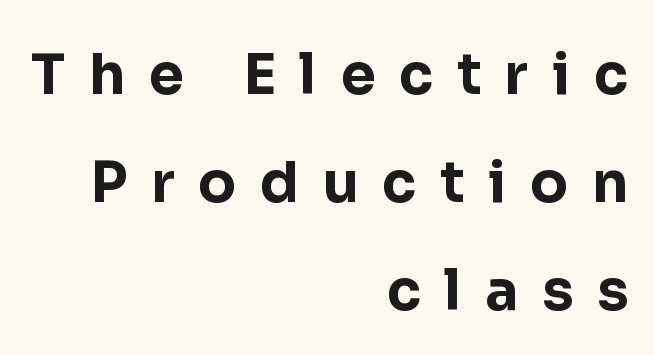
The image shows 56 px bold sans-serif type, upright; set right-aligned, loose line spacing (1.93x), unusually wide letter spacing (+0.42 em), not underlined; low stroke contrast and a medium x-height.
